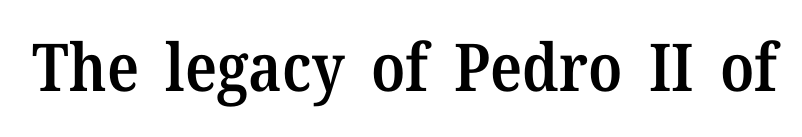
Between one letter and the next there's only the usual sliver of space. When letters stand straight like this, we call the style roman or upright. The area under the type is left untouched. This sample uses a serif face. Look at the stroke-to-counter ratio: somewhat heavy, a semibold.
